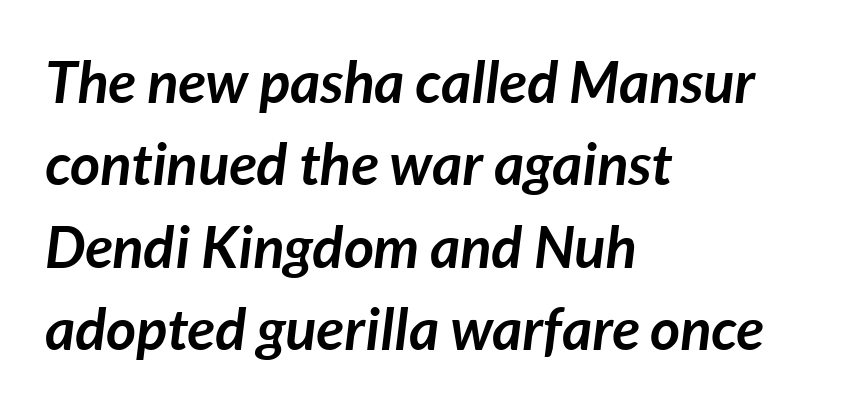
Look at the tracking — it's just the regular setting, nothing added. Every letter is thick-stroked: bold, no question. This sample keeps an unexceptional amount of space between lines. Lines of text with bare space underneath. Spacing verdict: proportional, widths tailored to each character. Which margin do the lines hug? The left one — the right edge is uneven.
